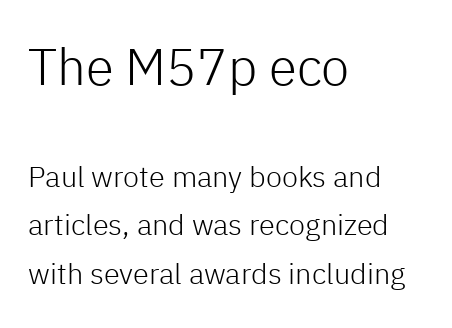
{"serif": "no", "italic": "no", "bold": "no", "weight": "light", "width": "normal", "stroke_contrast": "low", "x_height": "medium", "monospaced": "no", "underline": "no", "align": "left", "line_spacing": "normal", "line_spacing_ratio": 1.67, "letter_spacing": "normal", "letter_spacing_em": 0.0, "larger_block": "first", "size_ratio": 1.76, "glyph_px": 51}
